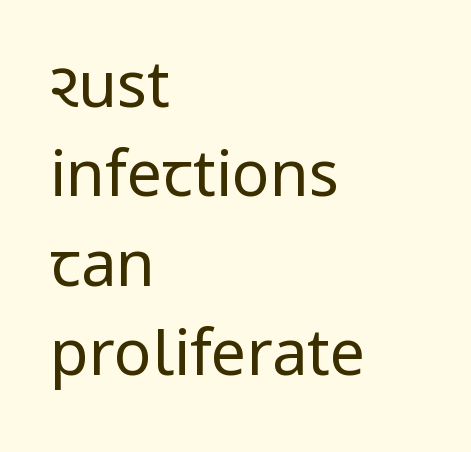
Check under the words: just untouched page. The letters carry no serifs — their stems end cleanly without finishing strokes. When letters stand straight like this, we call the style roman or upright. These lines sit exactly where default settings would place them.
